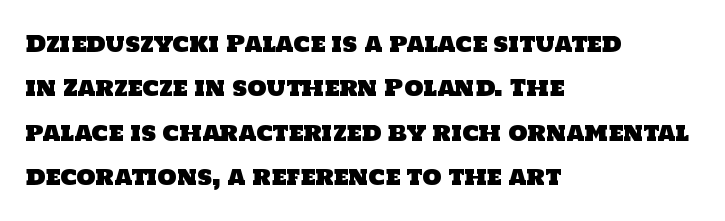
{"underline": "no", "align": "left", "line_spacing": "loose", "line_spacing_ratio": 2.02, "letter_spacing": "normal", "letter_spacing_em": 0.0, "glyph_px": 22}
